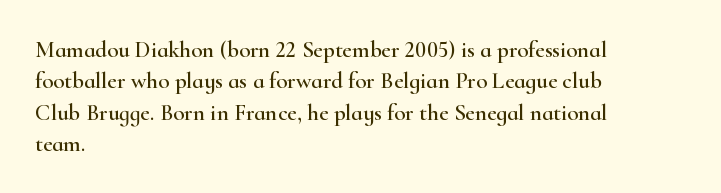
The passage shown is not underscored anywhere. The line texture is even and compact thanks to regular tracking. Nope, not italic — everything's standing straight. Each line starts at the same left margin while the right side varies. Notice how descenders clear the ascenders below comfortably — that's standard leading.
